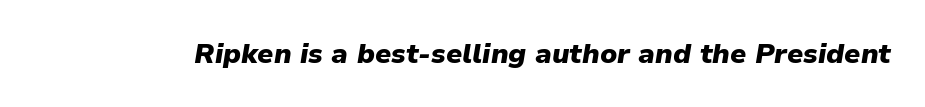
{"italic": "yes", "lean": "right", "slant_degrees": 9, "bold": "yes", "weight": "heavy", "width": "normal", "stroke_contrast": "low", "x_height": "medium", "monospaced": "no", "underline": "no", "letter_spacing": "normal", "letter_spacing_em": 0.0, "glyph_px": 28}
